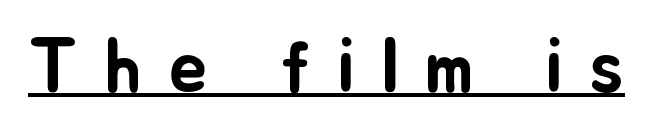
The image shows 78 px text type, upright; set unusually wide letter spacing (+0.34 em), underlined; low stroke contrast and a small x-height.
